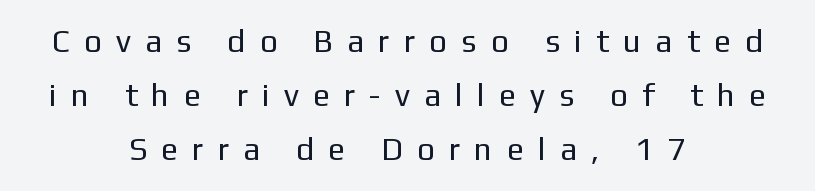
{"serif": "no", "italic": "no", "bold": "no", "weight": "regular", "width": "normal", "stroke_contrast": "low", "x_height": "medium", "monospaced": "no", "underline": "no", "align": "center", "line_spacing": "normal", "line_spacing_ratio": 1.69, "letter_spacing": "wide", "letter_spacing_em": 0.44, "glyph_px": 32}
